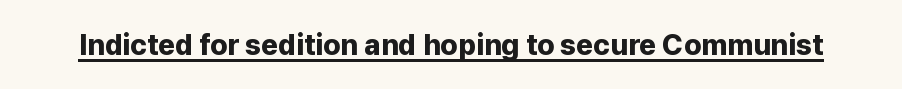
The image shows 29 px bold sans-serif type, upright; set normal letter spacing, underlined; low stroke contrast and a medium x-height.
